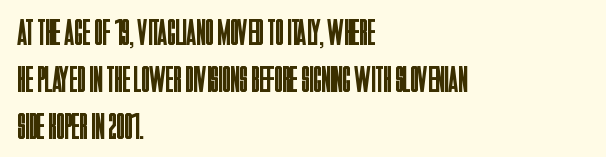
Q: Is the text bold? A: No.
Q: Is the text italic (slanted)? A: No, it is upright.
Q: Is the typeface a serif or a sans-serif typeface? A: Sans-serif.
Q: Is the text underlined? A: No.
Q: How is the paragraph aligned? A: Left-aligned.
Q: Is the spacing between letters normal or unusually wide? A: Normal.
Q: Is the spacing between lines tight, normal or loose? A: Normal.
Q: Width (condensed, normal, or wide)? A: Condensed.
Q: Stroke contrast? A: Low.
Q: x-height? A: Large.
Q: Monospaced? A: No.
